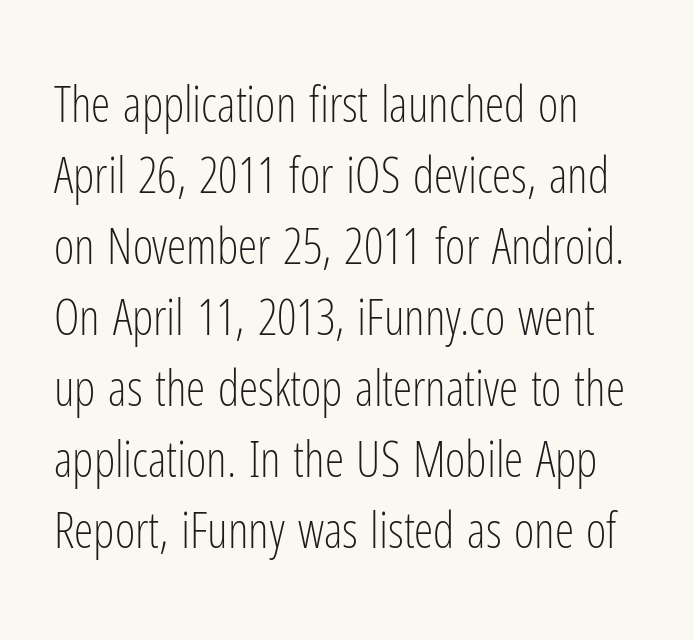
Q: Is the text bold? A: No.
Q: Is the text italic (slanted)? A: No, it is upright.
Q: Is the typeface a serif or a sans-serif typeface? A: Sans-serif.
Q: Is the text underlined? A: No.
Q: How is the paragraph aligned? A: Left-aligned.
Q: Is the spacing between letters normal or unusually wide? A: Normal.
Q: Is the spacing between lines tight, normal or loose? A: Normal.
Q: Width (condensed, normal, or wide)? A: Condensed.
Q: Stroke contrast? A: Low.
Q: x-height? A: Medium.
Q: Monospaced? A: No.
